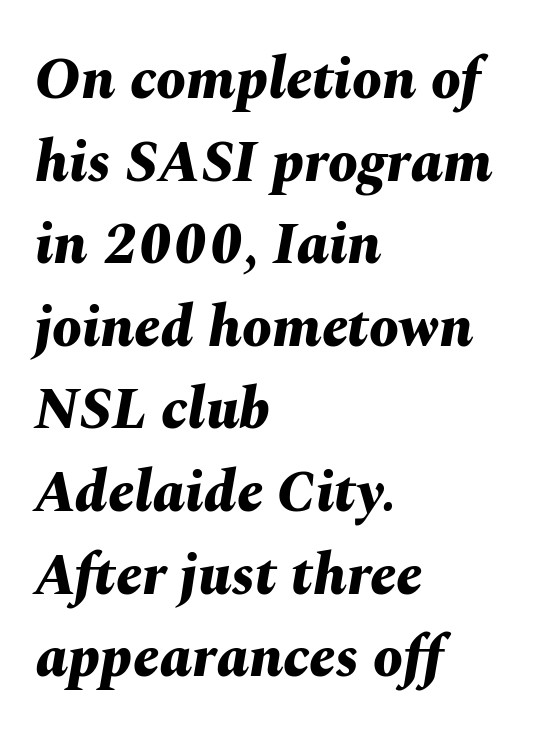
The image shows 59 px bold type, italic (leaning right); set left-aligned, normal line spacing (1.4x), normal letter spacing, not underlined; medium stroke contrast and a medium x-height.
